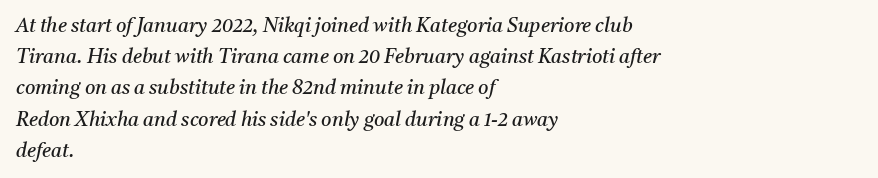
The image shows 20 px text type, italic (leaning right); set left-aligned, normal line spacing (1.56x), normal letter spacing, not underlined.
